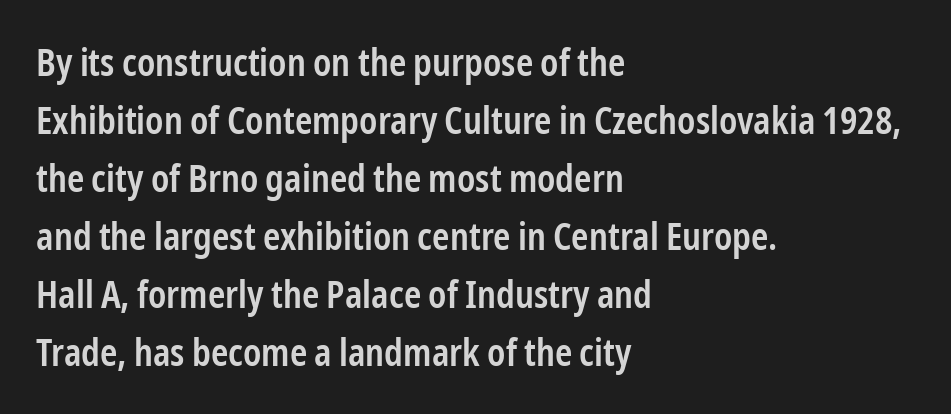
Q: Is the text bold? A: Semi-bold.
Q: Is the text italic (slanted)? A: No, it is upright.
Q: Is the typeface a serif or a sans-serif typeface? A: Sans-serif.
Q: Is the text underlined? A: No.
Q: How is the paragraph aligned? A: Left-aligned.
Q: Is the spacing between letters normal or unusually wide? A: Normal.
Q: Is the spacing between lines tight, normal or loose? A: Normal.
Q: Width (condensed, normal, or wide)? A: Condensed.
Q: Stroke contrast? A: Low.
Q: x-height? A: Medium.
Q: Monospaced? A: No.
